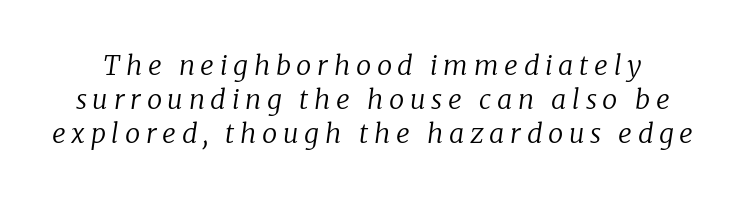
The image shows 27 px text type, italic (leaning right); set normal line spacing (1.26x), unusually wide letter spacing (+0.21 em), not underlined.
